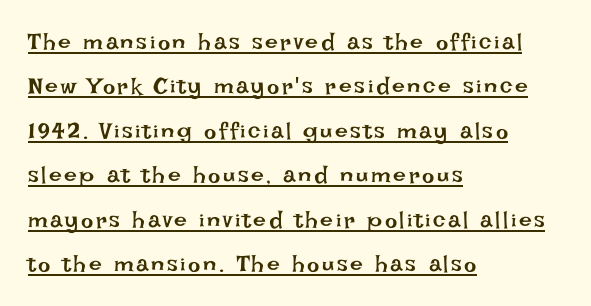
The image shows 23 px text type, upright; set left-aligned, loose line spacing (1.93x), underlined.
